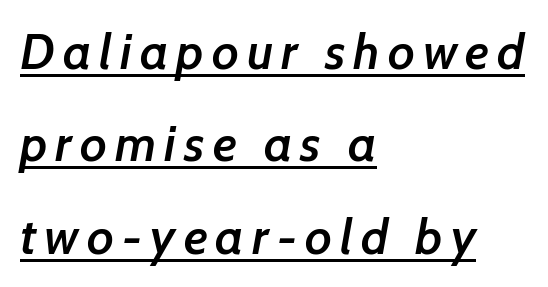
{"serif": "no", "bold": "semi", "weight": "semibold", "width": "normal", "stroke_contrast": "low", "x_height": "medium", "monospaced": "no", "underline": "yes", "align": "left", "line_spacing_ratio": 1.85, "glyph_px": 50}
